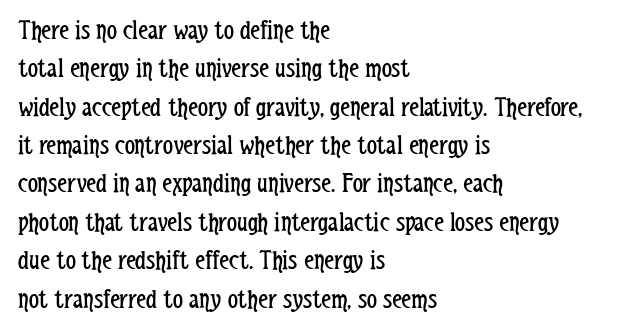
The lettering stays uniformly vertical, giving the passage a roman look. Typeset ragged right — the left edge is the straight one. The typesetting does not lean heavy: it is not bold. Spacing between characters is what you'd get straight out of the box.
